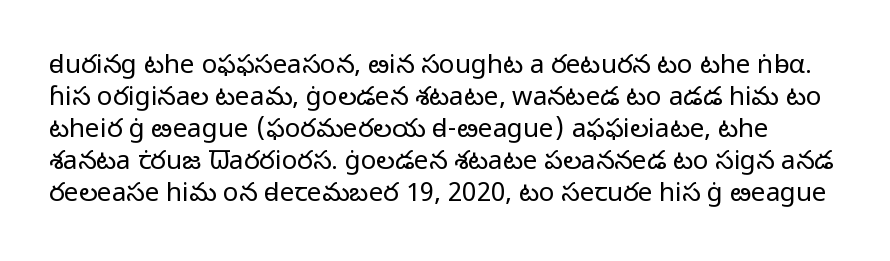
Q: Is the text bold? A: No.
Q: Is the text italic (slanted)? A: No, it is upright.
Q: Is the text underlined? A: No.
Q: Is the spacing between letters normal or unusually wide? A: Normal.
